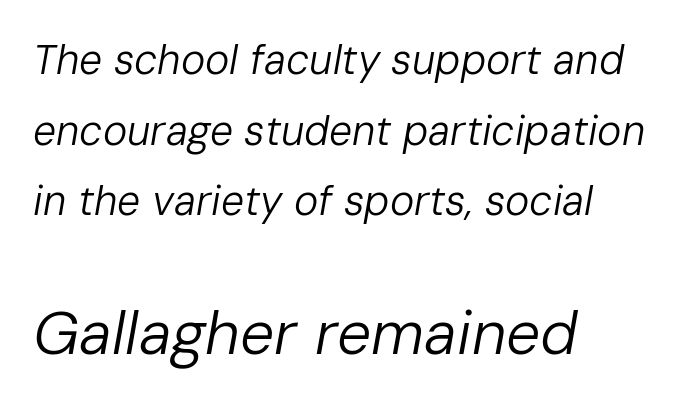
Q: Is the text bold? A: No.
Q: Is the text italic (slanted)? A: Yes, it leans right by about 10 degrees.
Q: Is the text underlined? A: No.
Q: How is the paragraph aligned? A: Left-aligned.
Q: Is the spacing between letters normal or unusually wide? A: Normal.
Q: Which block of text is set in a larger size, the first (top) or the second (bottom)? A: The second (bottom) one.
Q: Width (condensed, normal, or wide)? A: Normal.
Q: Stroke contrast? A: Low.
Q: x-height? A: Medium.
Q: Monospaced? A: No.
